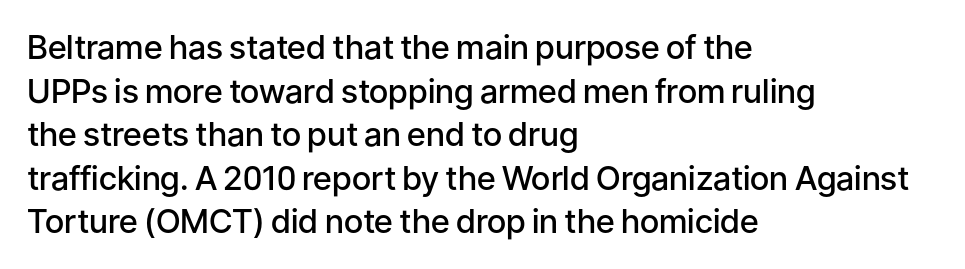
The image shows 33 px semibold sans-serif type, upright; set left-aligned, normal line spacing (1.32x), normal letter spacing, not underlined; low stroke contrast and a medium x-height.
